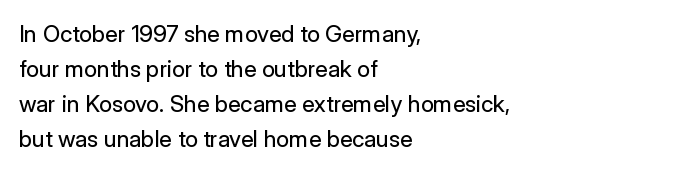
Q: Is the text bold? A: No.
Q: Is the text italic (slanted)? A: No, it is upright.
Q: Is the text underlined? A: No.
Q: How is the paragraph aligned? A: Left-aligned.
Q: Is the spacing between letters normal or unusually wide? A: Normal.
Q: Is the spacing between lines tight, normal or loose? A: Normal.
